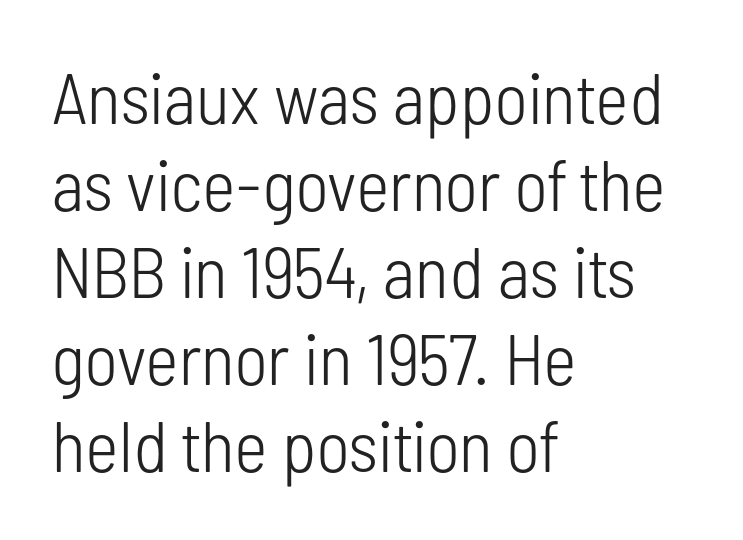
Short note: letters normally spaced. The text block is weighted toward the left margin, trailing off unevenly rightward. These lines are rendered in a variable-pitch font. Counters stay open thanks to moderate or lighter strokes.
